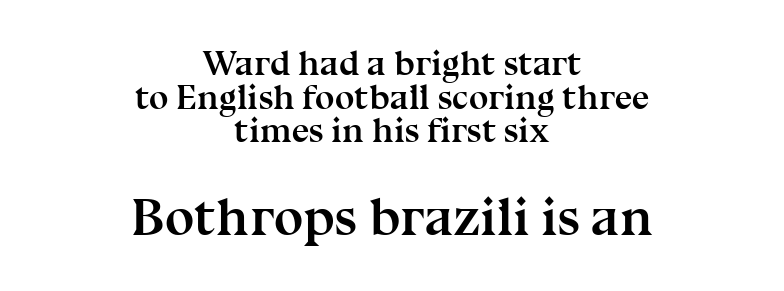
The image shows 53 px semibold serif type, upright; set centered, tight line spacing (0.96x), normal letter spacing, not underlined; the second (bottom) block is 1.51x larger; medium stroke contrast and a medium x-height.
